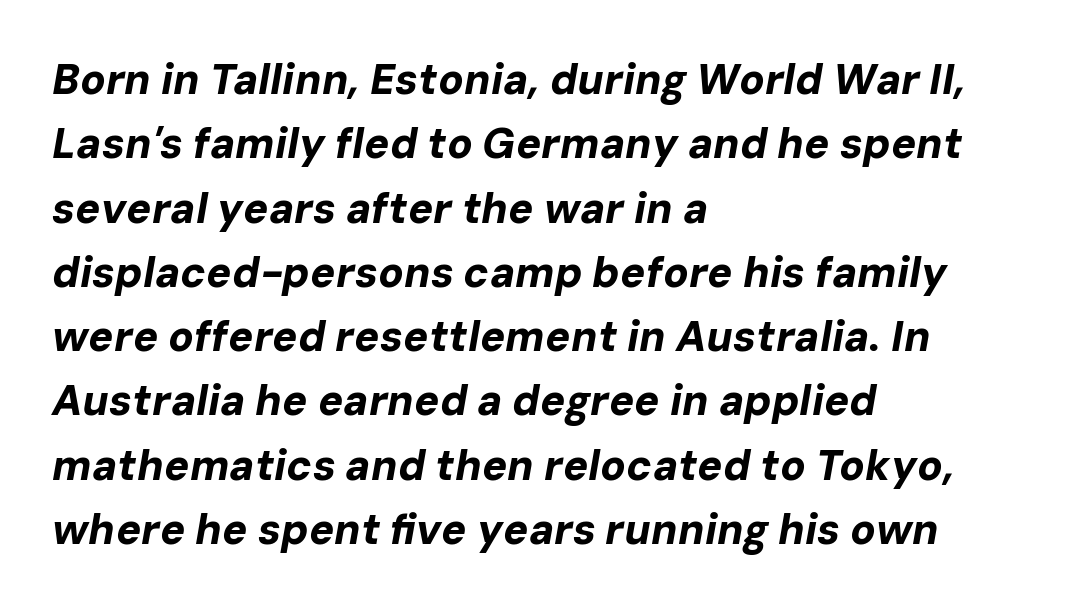
The image shows 42 px bold type, italic (leaning right); set left-aligned, normal line spacing (1.53x), normal letter spacing, not underlined; low stroke contrast and a medium x-height.
